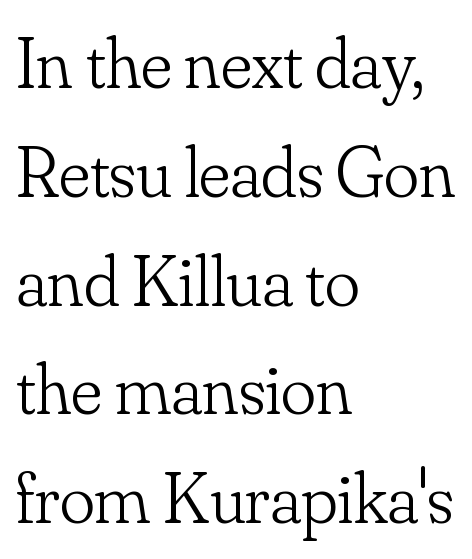
Q: Is the text bold? A: No.
Q: Is the text italic (slanted)? A: No, it is upright.
Q: Is the typeface a serif or a sans-serif typeface? A: Serif.
Q: Is the text underlined? A: No.
Q: How is the paragraph aligned? A: Left-aligned.
Q: Is the spacing between letters normal or unusually wide? A: Normal.
Q: Is the spacing between lines tight, normal or loose? A: Normal.
Q: Width (condensed, normal, or wide)? A: Normal.
Q: Stroke contrast? A: Low.
Q: x-height? A: Small.
Q: Monospaced? A: No.
